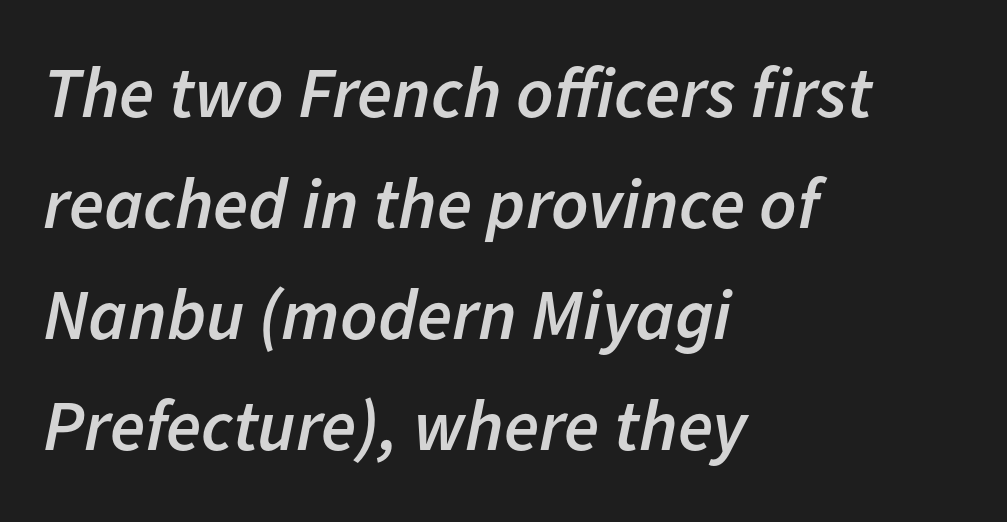
Q: Is the text bold? A: Semi-bold.
Q: Is the text italic (slanted)? A: Yes, it leans right by about 11 degrees.
Q: Is the text underlined? A: No.
Q: How is the paragraph aligned? A: Left-aligned.
Q: Is the spacing between letters normal or unusually wide? A: Normal.
Q: Is the spacing between lines tight, normal or loose? A: Normal.
Q: Width (condensed, normal, or wide)? A: Normal.
Q: Stroke contrast? A: Low.
Q: x-height? A: Medium.
Q: Monospaced? A: No.
